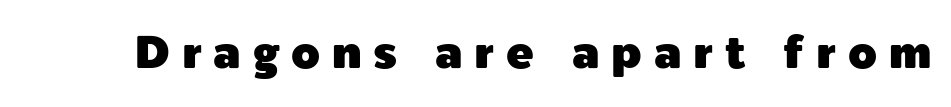
Does extra space separate the letters? Yes, quite a lot of it. Type without underlining. The rendering uses natural spacing where letterforms have individual widths. You can tell from the bare stems that sans-serif type was used. Does the lettering tilt? It doesn't — this is upright.
